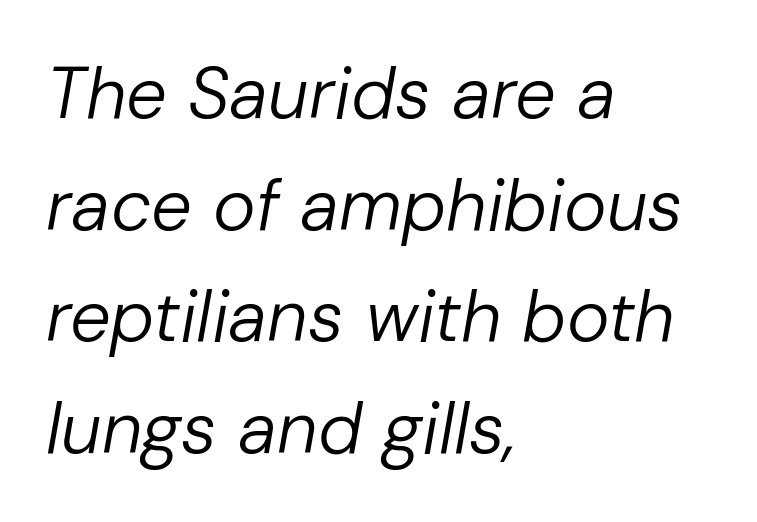
The image shows 72 px regular-weight type, italic (leaning right); set left-aligned, normal line spacing (1.55x), normal letter spacing, not underlined; low stroke contrast and a medium x-height.
